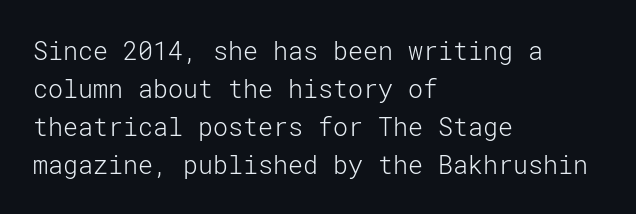
Q: Is the text bold? A: No.
Q: Is the text italic (slanted)? A: No, it is upright.
Q: Is the text underlined? A: No.
Q: How is the paragraph aligned? A: Left-aligned.
Q: Is the spacing between letters normal or unusually wide? A: Normal.
Q: Is the spacing between lines tight, normal or loose? A: Normal.
